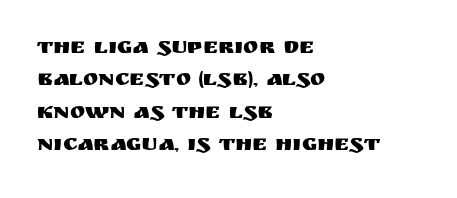
The image shows 23 px text type, upright; set left-aligned, normal line spacing (1.41x), normal letter spacing, not underlined.
